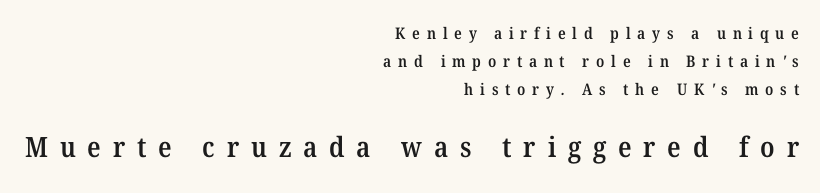
The strip under each line holds only bare page. The rendering enlarges the type as you move from the upper chunk to the lower. Right-aligned paragraph, ragged on the left. I'd call this a serif setting — the letters wear small feet. In terms of letterspacing, this is a distinctly airy, spread setting. Think of a printed novel: that variable character pitch is what you see here.
